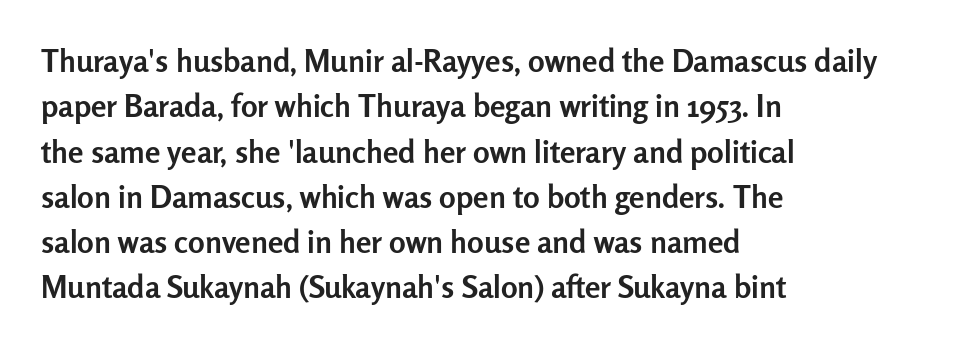
Q: Is the text bold? A: Yes.
Q: Is the text italic (slanted)? A: No, it is upright.
Q: Is the typeface a serif or a sans-serif typeface? A: Sans-serif.
Q: Is the text underlined? A: No.
Q: How is the paragraph aligned? A: Left-aligned.
Q: Is the spacing between letters normal or unusually wide? A: Normal.
Q: Is the spacing between lines tight, normal or loose? A: Normal.
Q: Width (condensed, normal, or wide)? A: Normal.
Q: Stroke contrast? A: Low.
Q: x-height? A: Medium.
Q: Monospaced? A: No.
